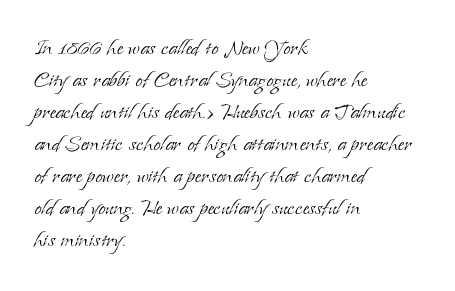
Q: Is the text bold? A: No.
Q: Is the text italic (slanted)? A: Yes.
Q: Is the text underlined? A: No.
Q: How is the paragraph aligned? A: Left-aligned.
Q: Is the spacing between letters normal or unusually wide? A: Normal.
